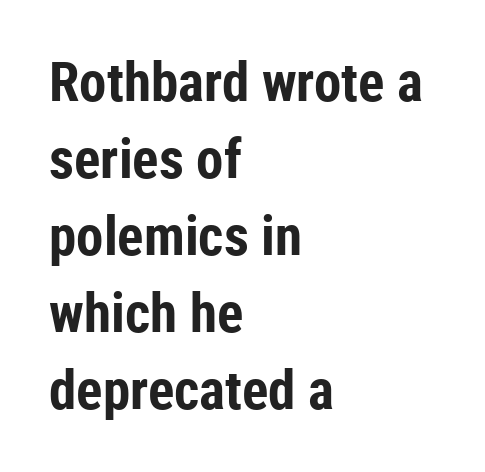
The image shows 55 px bold, condensed sans-serif type, upright; set left-aligned, normal line spacing (1.4x), normal letter spacing, not underlined; low stroke contrast and a medium x-height.
